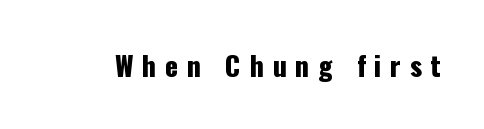
Compared with typical body copy, the letter spacing here is much looser. The baseline area is clear. Posture: straight, roman, zero tilt.
